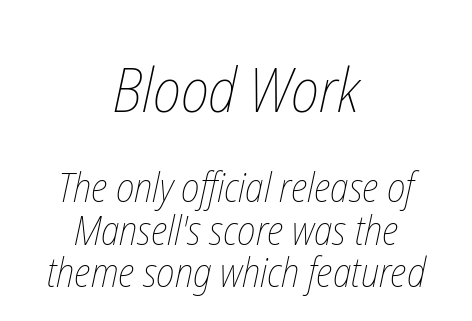
Caption: upper text group enlarged, lower text group reduced. The passage shown is typed in a proportional face where columns would drift. The zone under the glyphs is completely vacant. Is the block centered? Yes — each line is placed symmetrically about the middle. Characters follow at the spacing the type designer built in. On a weight scale, this lands at 450 or below.
